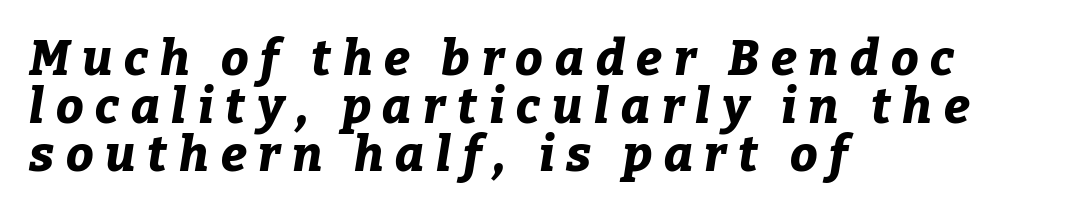
Proportional: the letters do not fall into vertical columns. The characters look thick and weighty, a clear bold. Does the leading feel generous? Not at all — it's pinched. The rendering applies a slant to the glyphs. Does the copy run flush right? No — it runs flush left. The horizontal fit of the characters is loose and conspicuously gappy.
